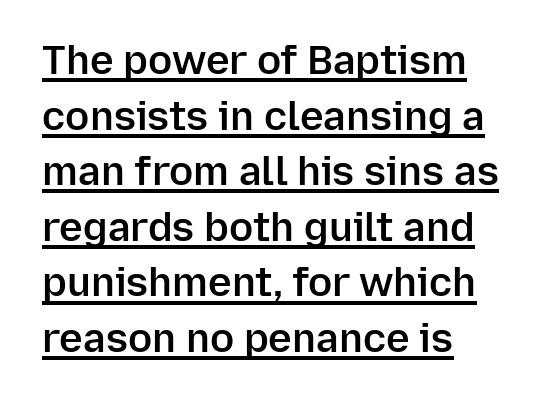
Caption: standard tracking, unaltered. Horizontally, the lines are justified to the leading edge only. The designer left line spacing at the default. Proportional: the letters do not fall into vertical columns.
